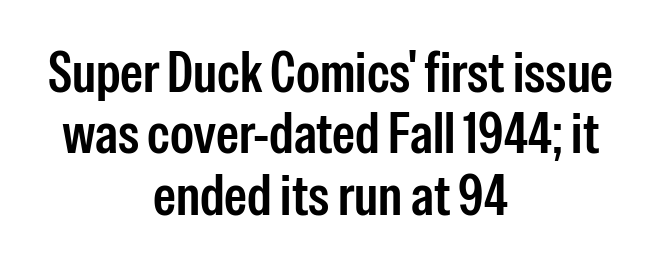
The image shows 58 px condensed sans-serif type, upright; set centered, tight line spacing (1.06x), normal letter spacing, not underlined; low stroke contrast and a medium x-height.
